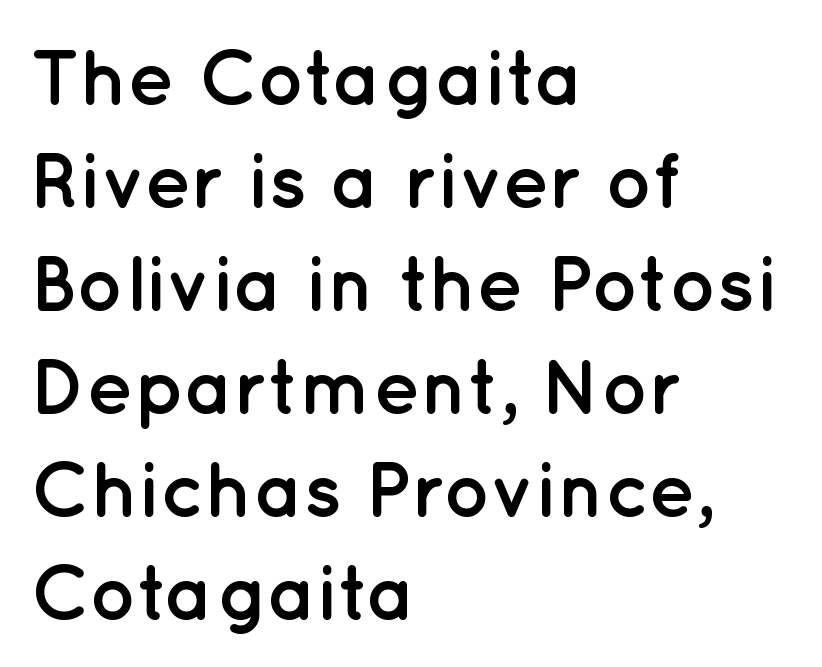
{"serif": "no", "italic": "no", "bold": "yes", "weight": "semibold", "width": "normal", "stroke_contrast": "low", "x_height": "medium", "monospaced": "no", "underline": "no", "align": "left", "line_spacing": "normal", "line_spacing_ratio": 1.32, "letter_spacing": "normal", "letter_spacing_em": 0.0, "glyph_px": 78}
